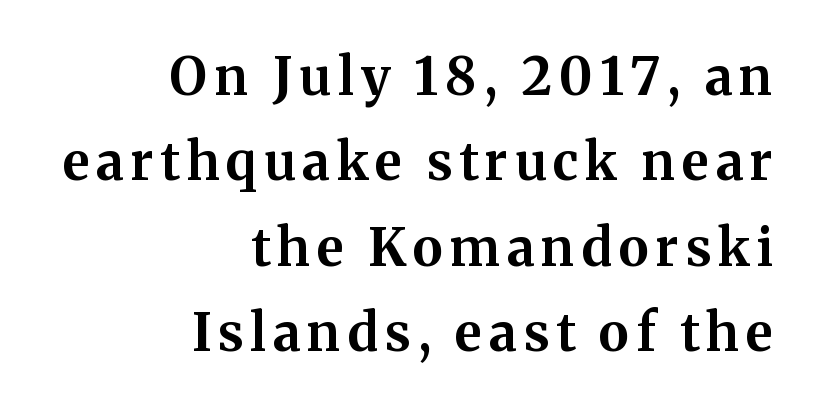
The image shows 52 px bold serif type, upright; set right-aligned, normal line spacing (1.64x), not underlined; medium stroke contrast and a medium x-height.
